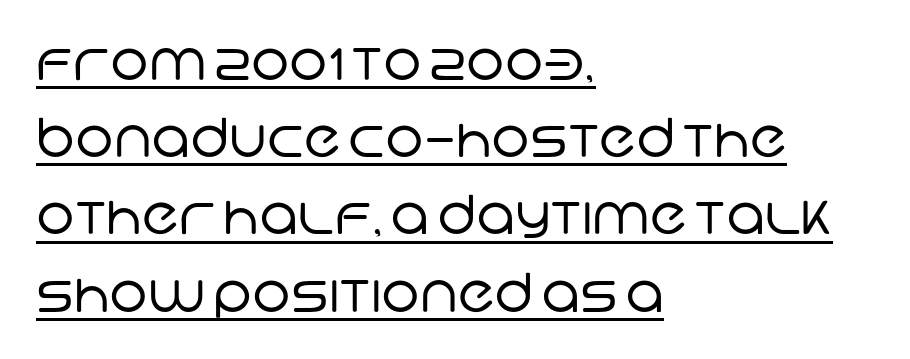
{"serif": "no", "bold": "no", "weight": "regular", "width": "normal", "stroke_contrast": "low", "x_height": "large", "monospaced": "no", "underline": "yes", "align": "left", "line_spacing": "normal", "line_spacing_ratio": 1.43, "letter_spacing": "normal", "letter_spacing_em": 0.0, "glyph_px": 54}
